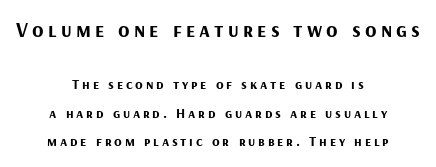
{"italic": "no", "bold": "yes", "underline": "no", "align": "center", "line_spacing": "loose", "line_spacing_ratio": 2.03, "letter_spacing": "wide", "letter_spacing_em": 0.2, "larger_block": "first", "size_ratio": 1.5, "glyph_px": 21}
